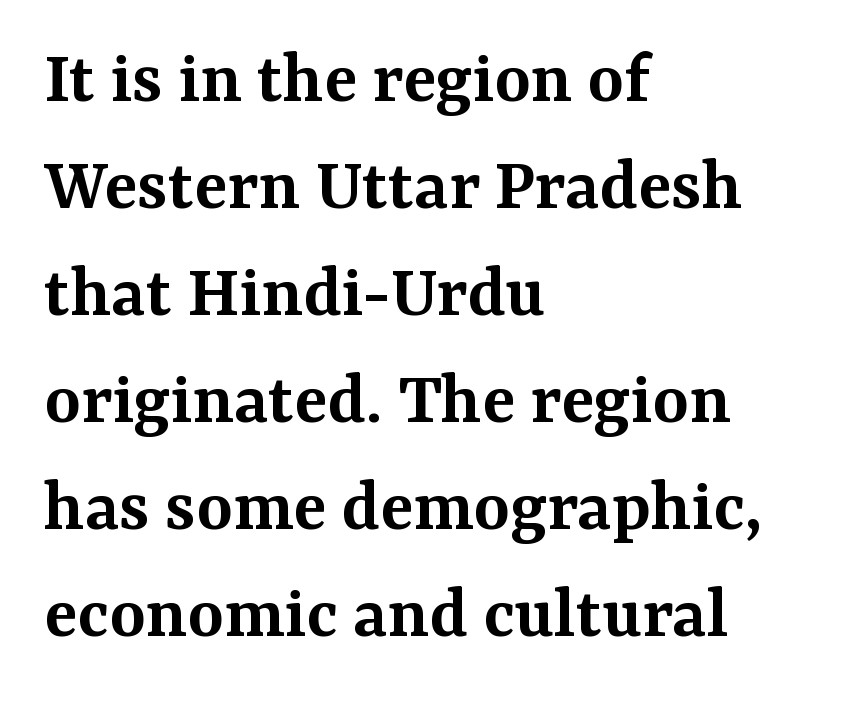
Q: Is the text bold? A: Semi-bold.
Q: Is the text italic (slanted)? A: No, it is upright.
Q: Is the typeface a serif or a sans-serif typeface? A: Serif.
Q: Is the text underlined? A: No.
Q: How is the paragraph aligned? A: Left-aligned.
Q: Is the spacing between letters normal or unusually wide? A: Normal.
Q: Is the spacing between lines tight, normal or loose? A: Normal.
Q: Width (condensed, normal, or wide)? A: Normal.
Q: Stroke contrast? A: Medium.
Q: x-height? A: Medium.
Q: Monospaced? A: No.
